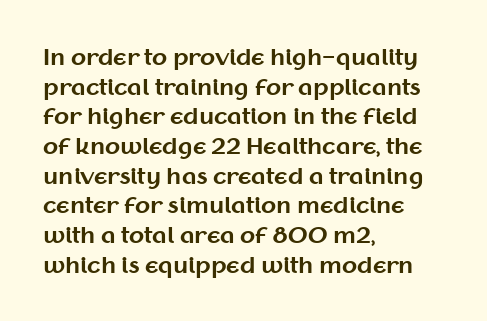
Caption: standard tracking, unaltered. Bold? Absolutely — the strokes are thick and heavy. Where is the straight margin? On the left. The line-height multiplier appears to be the usual default. Underlining? Definitely not there. Upright lettering throughout.
